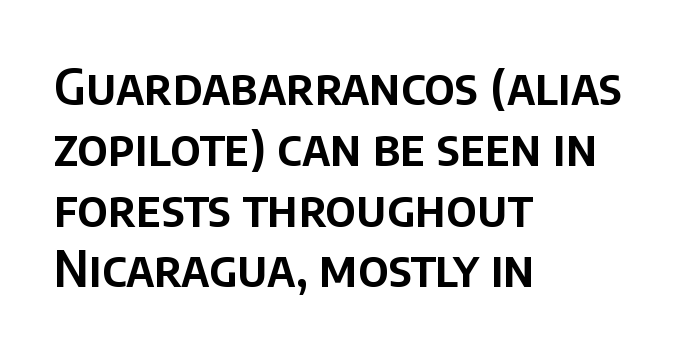
{"serif": "no", "italic": "no", "width": "normal", "stroke_contrast": "low", "x_height": "large", "monospaced": "no", "underline": "no", "align": "left", "line_spacing_ratio": 1.24, "letter_spacing": "normal", "letter_spacing_em": 0.0, "glyph_px": 49}
